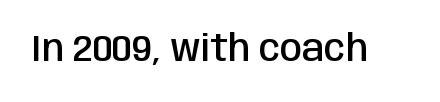
The image shows 36 px semibold, condensed sans-serif type, upright; set normal letter spacing, not underlined; low stroke contrast and a large x-height.
